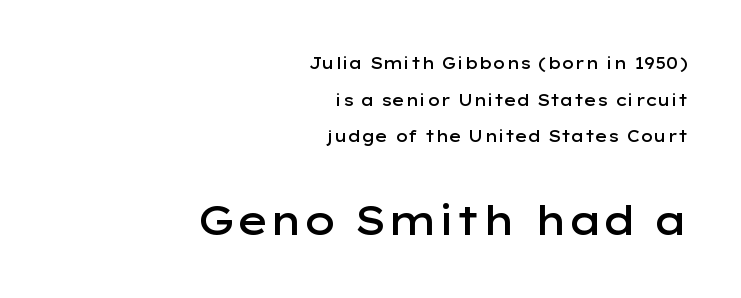
Students, observe: this is what heavily led, spacious text looks like. The face used here is a semibold: visibly heavier than regular, lighter than bold. Teacher's note: observe the even right margin — that is flush-right alignment. Posture: upright roman.
